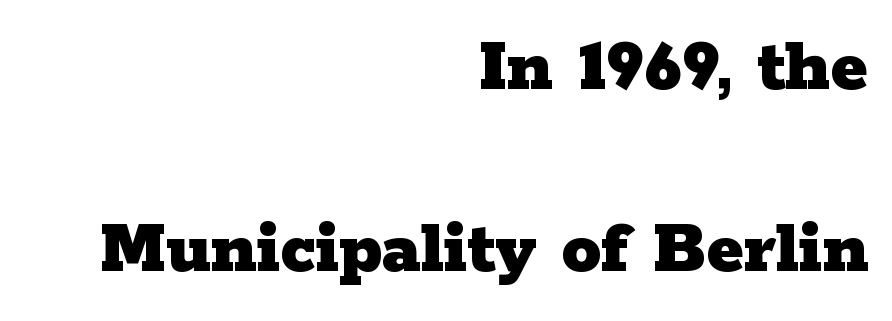
The image shows 79 px heavy, wide serif type, upright; set right-aligned, loose line spacing (2.3x), normal letter spacing, not underlined; low stroke contrast and a medium x-height.
